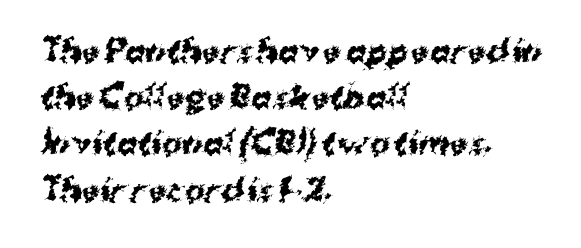
Q: Is the text bold? A: Yes.
Q: Is the typeface a serif or a sans-serif typeface? A: Sans-serif.
Q: Is the text underlined? A: No.
Q: How is the paragraph aligned? A: Left-aligned.
Q: Is the spacing between letters normal or unusually wide? A: Normal.
Q: Is the spacing between lines tight, normal or loose? A: Normal.
Q: Width (condensed, normal, or wide)? A: Normal.
Q: Stroke contrast? A: Medium.
Q: x-height? A: Medium.
Q: Monospaced? A: No.
